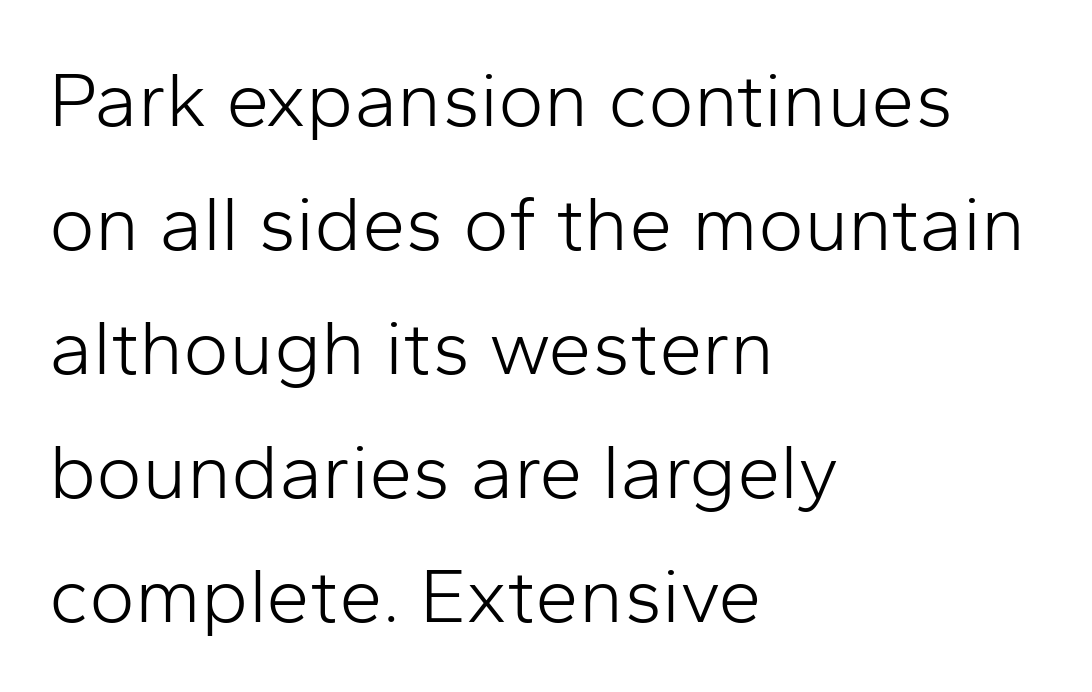
The axis of the letterforms is exactly vertical. The lines sit at an ordinary, default distance from one another. Horizontally, the lines are justified to the leading edge only. No extra tracking has been applied to these lines.
